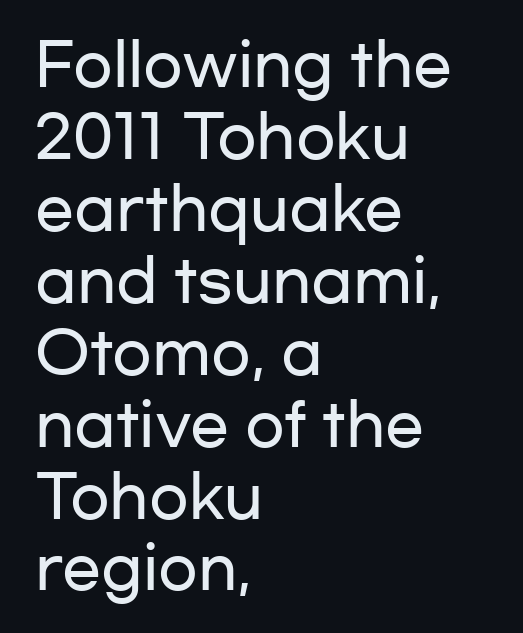
Between one letter and the next there's only the usual sliver of space. A sans-serif font was chosen for this passage. The ragged edge is on the right, which tells us the setting is flush left. The string is rendered with underlining switched off.
